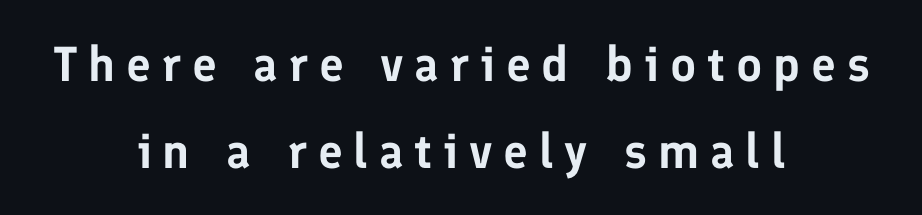
Q: Is the text italic (slanted)? A: No, it is upright.
Q: Is the typeface a serif or a sans-serif typeface? A: Sans-serif.
Q: Is the text underlined? A: No.
Q: How is the paragraph aligned? A: Centered.
Q: Is the spacing between letters normal or unusually wide? A: Unusually wide.
Q: Width (condensed, normal, or wide)? A: Normal.
Q: Stroke contrast? A: Low.
Q: x-height? A: Medium.
Q: Monospaced? A: No.
